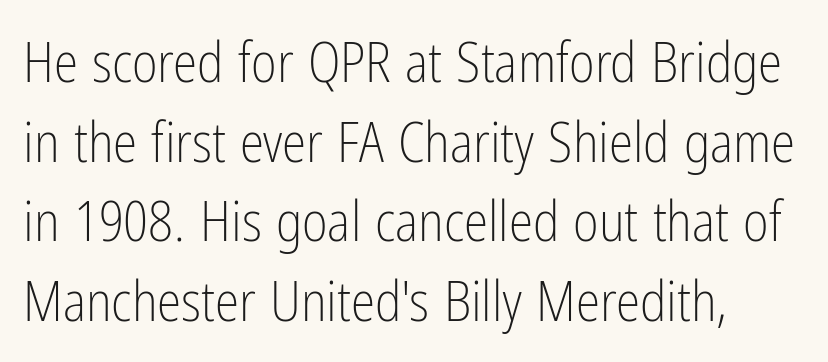
The image shows 55 px light, condensed sans-serif type, upright; set normal line spacing (1.45x), normal letter spacing, not underlined; low stroke contrast and a medium x-height.
